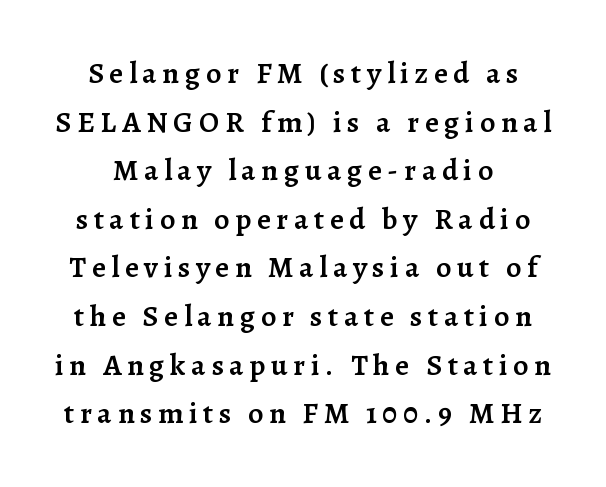
The image shows 30 px semibold serif type, upright; set normal line spacing (1.62x), not underlined; low stroke contrast and a medium x-height.
